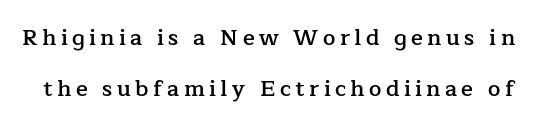
{"italic": "no", "bold": "semi", "underline": "no", "line_spacing": "loose", "line_spacing_ratio": 2.33, "letter_spacing": "wide", "letter_spacing_em": 0.2, "glyph_px": 22}
